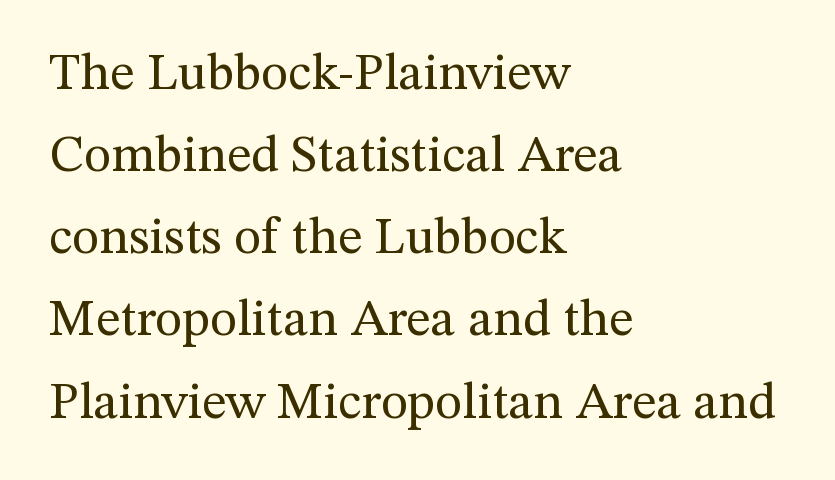
Q: Is the text bold? A: No.
Q: Is the text italic (slanted)? A: No, it is upright.
Q: Is the typeface a serif or a sans-serif typeface? A: Serif.
Q: Is the text underlined? A: No.
Q: How is the paragraph aligned? A: Left-aligned.
Q: Is the spacing between letters normal or unusually wide? A: Normal.
Q: Is the spacing between lines tight, normal or loose? A: Normal.
Q: Width (condensed, normal, or wide)? A: Normal.
Q: Stroke contrast? A: Medium.
Q: x-height? A: Medium.
Q: Monospaced? A: No.
